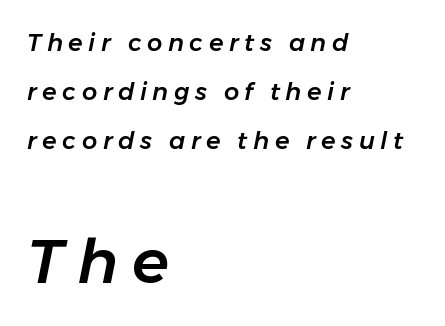
Spacing between characters has been opened up far beyond the box default. Compared with a centered layout, this one pins lines to the left instead. The glyphs are unaccompanied by any horizontal stroke below them. Looks like regular typesetting: each glyph gets only the width it needs. What's the leading like? Stretched, with rows far apart. The composition opens small and finishes big.
